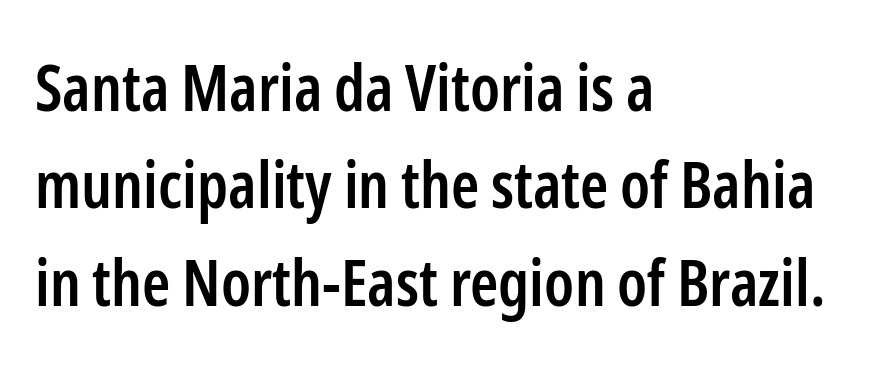
The image shows 64 px semibold, condensed sans-serif type, upright; set left-aligned, normal line spacing (1.52x), normal letter spacing, not underlined; low stroke contrast and a medium x-height.
